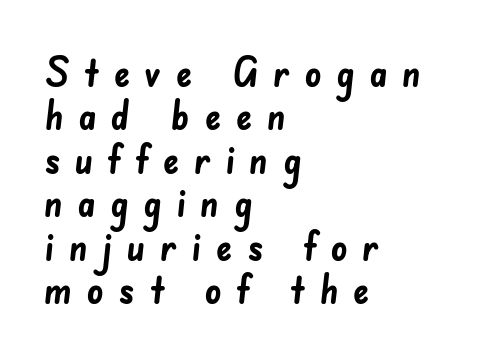
This is heavy type, rendered in bold. Think of a printed novel: that variable character pitch is what you see here. Short and long lines alike share a common starting point at left. This rendering widens character spacing well past its baseline value. The leading is snug, giving the passage a crowded texture.
